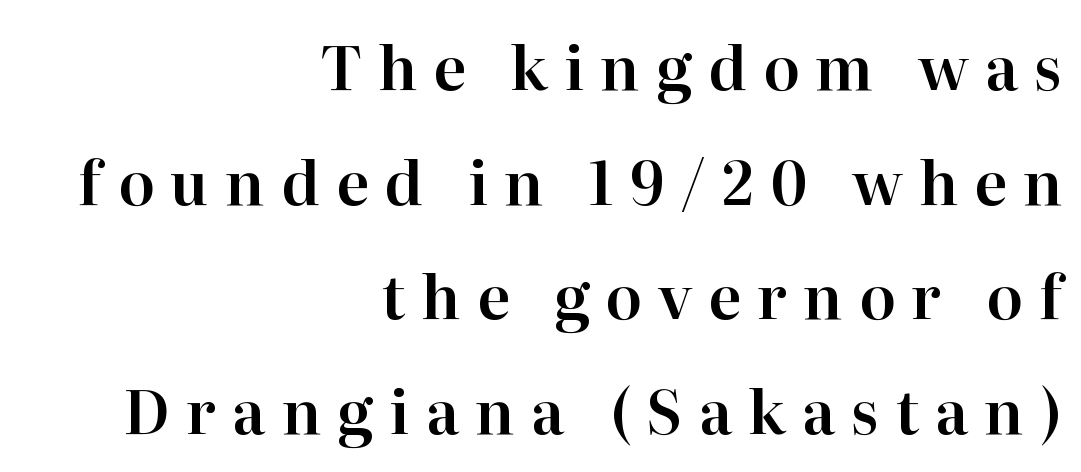
{"serif": "yes", "italic": "no", "width": "normal", "stroke_contrast": "high", "x_height": "medium", "monospaced": "no", "underline": "no", "align": "right", "line_spacing": "loose", "line_spacing_ratio": 1.91, "letter_spacing": "wide", "letter_spacing_em": 0.27, "glyph_px": 60}
